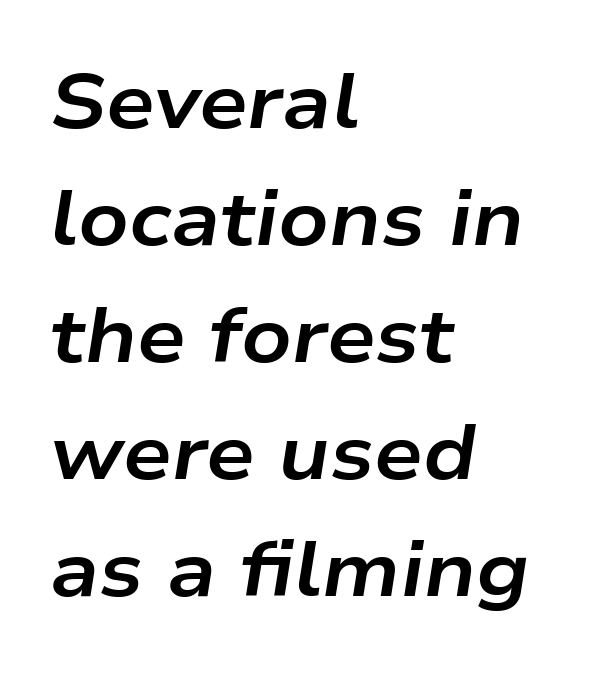
The baseline area is clear. Spacing between characters is what you'd get straight out of the box. The face used here has a pronounced slope to its letters. Varying glyph widths throughout — classic text-font behaviour. Does the copy run flush right? No — it runs flush left.
